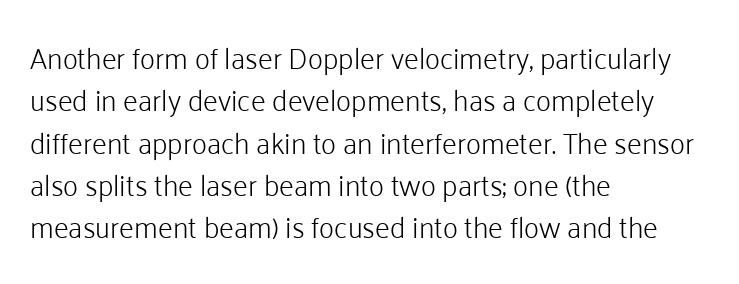
The image shows 29 px light sans-serif type, upright; set left-aligned, normal line spacing (1.46x), normal letter spacing, not underlined; low stroke contrast and a medium x-height.
